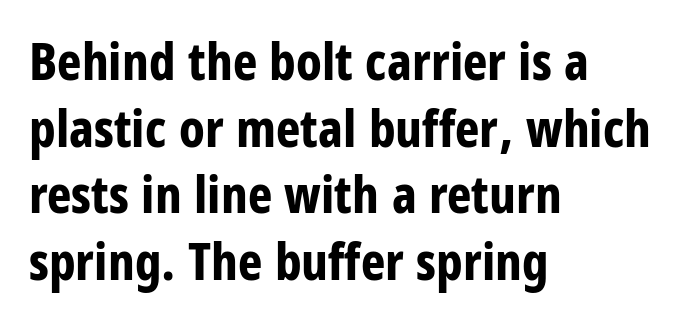
The type family on display is of the sans-serif kind. These lines are rendered in a variable-pitch font. The glyphs have the mass of a bold cut. Just letters on the line, the space beneath them empty.
